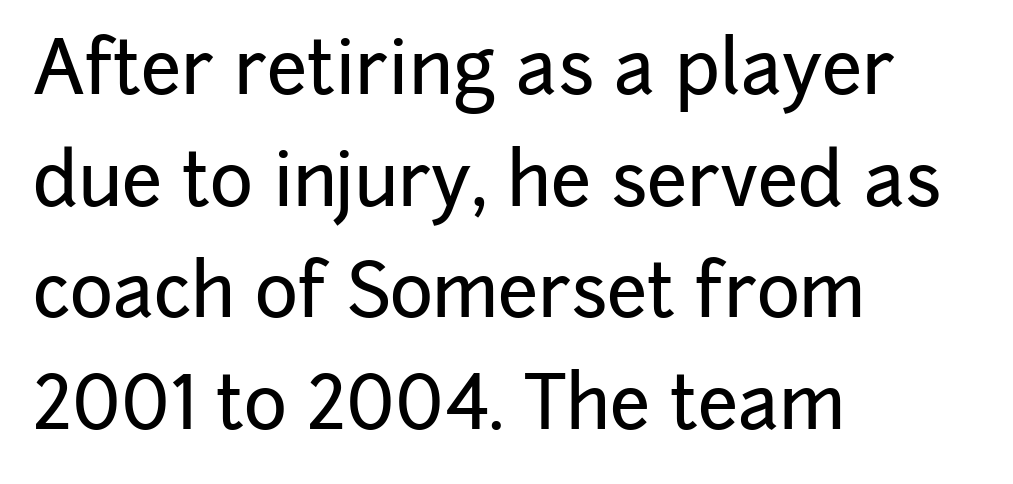
The letters advance in unequal steps, a hallmark of proportional type. A student would call this left alignment; a typographer would say flush left, rag right. How are the letters spaced? Ordinarily, with no added tracking. Every stem runs plumb, perpendicular to the baseline. Does the leading feel generous? No, just average. Observe the absence of serifs on each vertical stroke in this sample.
